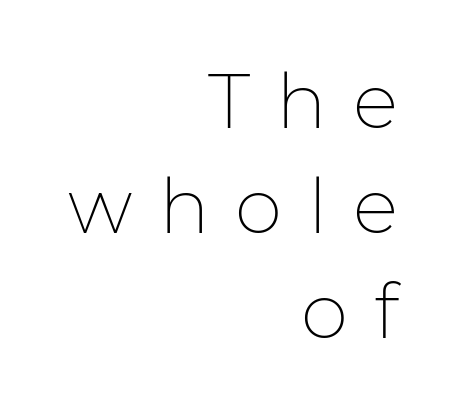
{"serif": "no", "italic": "no", "bold": "no", "weight": "thin", "width": "normal", "stroke_contrast": "low", "x_height": "medium", "monospaced": "no", "underline": "no", "align": "right", "line_spacing": "normal", "line_spacing_ratio": 1.38, "letter_spacing": "wide", "letter_spacing_em": 0.34, "glyph_px": 76}
